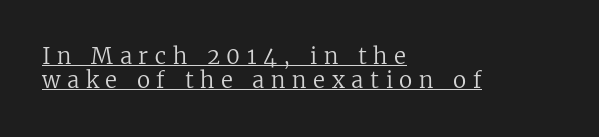
Posture: upright roman. A typographer would call this underscored text. Very little white space separates one row of letters from the next. The setting favours the left margin, as ordinary paragraphs usually do. A light-to-regular cut is what we see here. Is the letter spacing exaggerated? Yes — the characters are pushed far apart.
